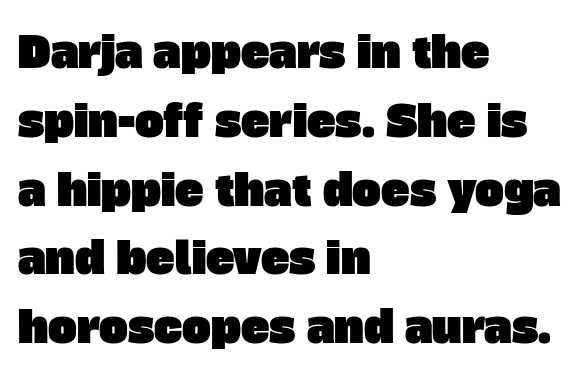
Glyph-to-glyph distance matches everyday printed text. Varying glyph widths throughout — classic text-font behaviour. Only glyphs here, with clear space below each row. Honestly, the row spacing looks completely unremarkable. Compared with a centered layout, this one pins lines to the left instead.
